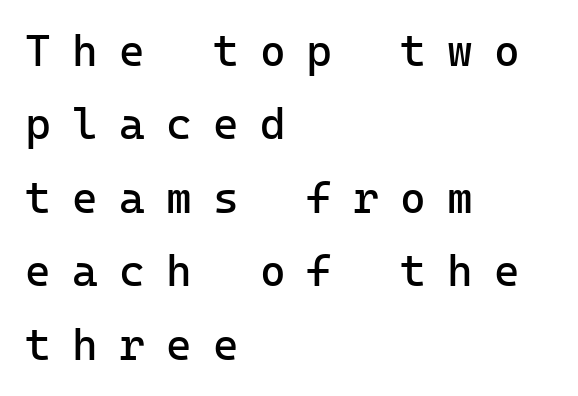
{"serif": "no", "italic": "no", "bold": "no", "weight": "regular", "width": "normal", "stroke_contrast": "low", "x_height": "medium", "underline": "no", "align": "left", "line_spacing": "normal", "line_spacing_ratio": 1.67, "letter_spacing": "wide", "letter_spacing_em": 0.48, "glyph_px": 44}
